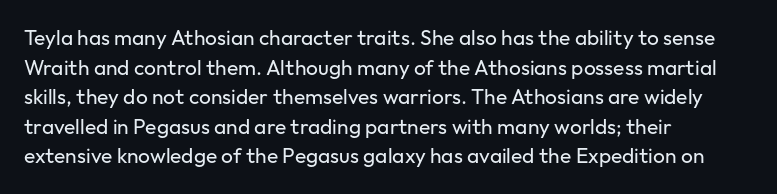
{"italic": "no", "bold": "no", "underline": "no", "align": "left", "line_spacing": "normal", "line_spacing_ratio": 1.41, "letter_spacing": "normal", "letter_spacing_em": 0.0, "glyph_px": 21}
